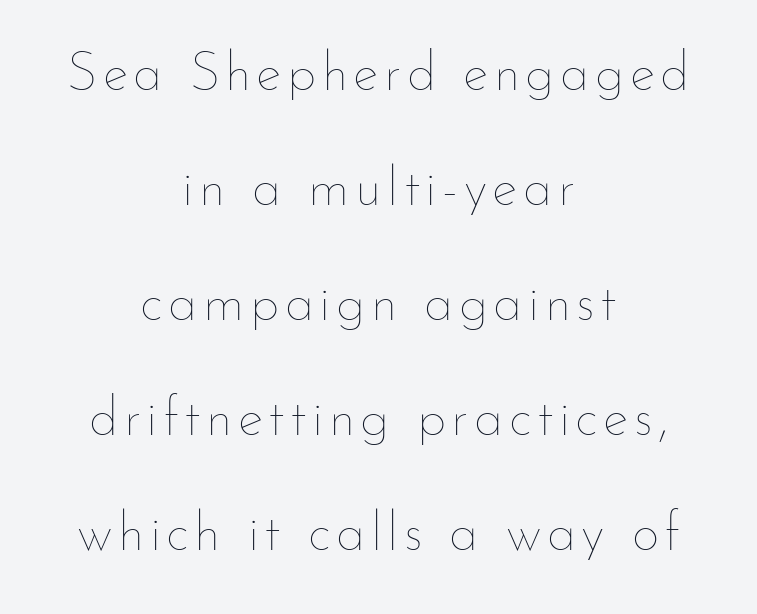
Q: Is the text bold? A: No.
Q: Is the text italic (slanted)? A: No, it is upright.
Q: Is the text underlined? A: No.
Q: How is the paragraph aligned? A: Centered.
Q: Is the spacing between lines tight, normal or loose? A: Loose.
Q: Width (condensed, normal, or wide)? A: Normal.
Q: Stroke contrast? A: Low.
Q: x-height? A: Small.
Q: Monospaced? A: No.
